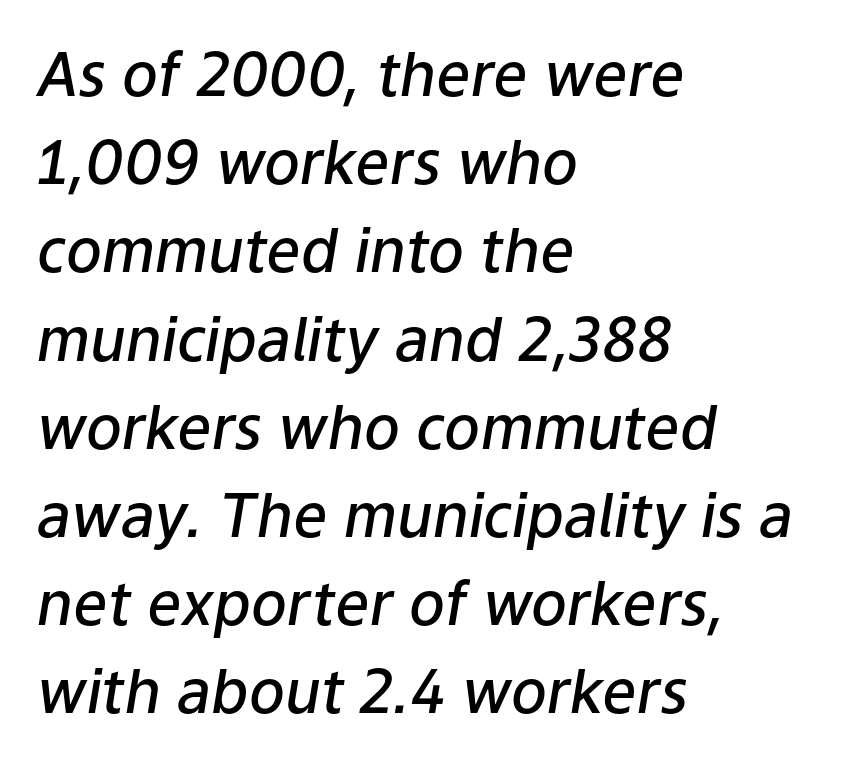
{"italic": "yes", "lean": "right", "slant_degrees": 9, "bold": "semi", "weight": "semibold", "width": "normal", "stroke_contrast": "low", "x_height": "medium", "monospaced": "no", "underline": "no", "align": "left", "line_spacing": "normal", "line_spacing_ratio": 1.47, "letter_spacing": "normal", "letter_spacing_em": 0.0, "glyph_px": 60}
